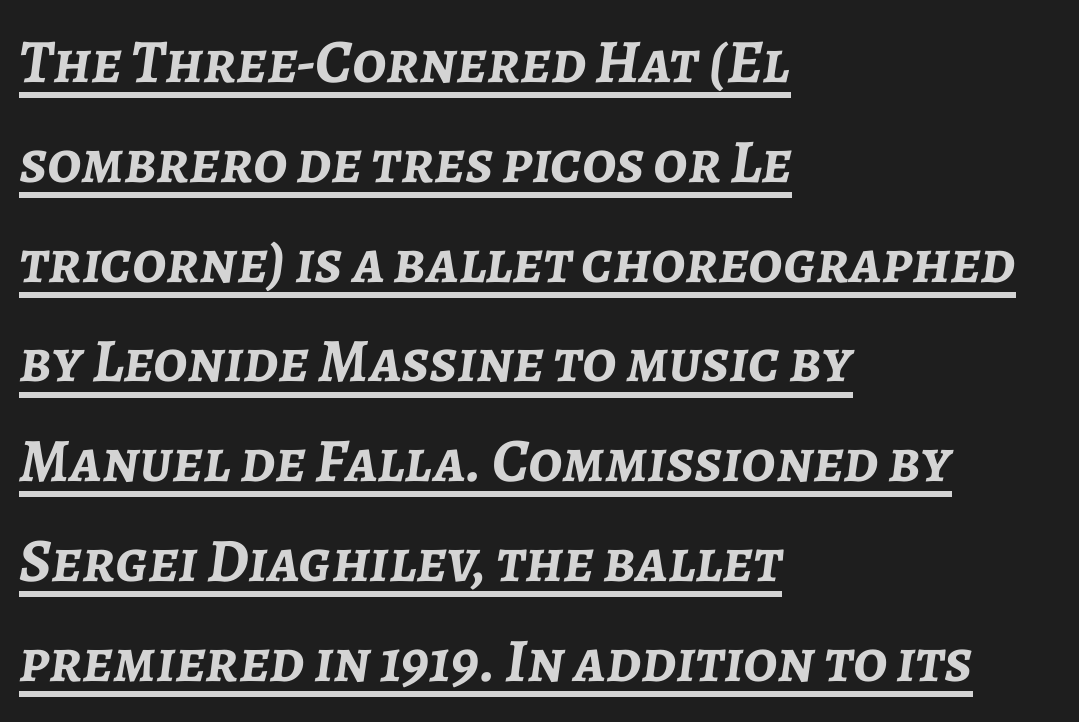
Q: Is the text bold? A: Yes.
Q: Is the text italic (slanted)? A: Yes, it leans right by about 7 degrees.
Q: Is the text underlined? A: Yes.
Q: How is the paragraph aligned? A: Left-aligned.
Q: Is the spacing between letters normal or unusually wide? A: Normal.
Q: Is the spacing between lines tight, normal or loose? A: Normal.
Q: Width (condensed, normal, or wide)? A: Normal.
Q: Stroke contrast? A: Low.
Q: x-height? A: Medium.
Q: Monospaced? A: No.
